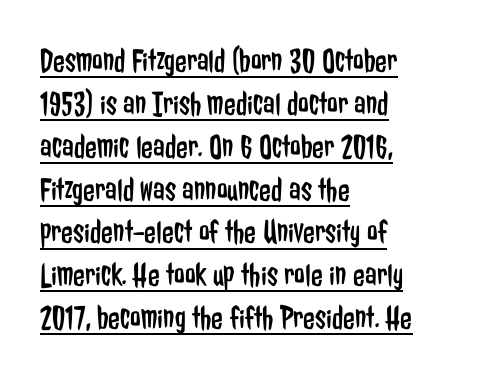
{"serif": "no", "italic": "no", "bold": "no", "weight": "regular", "width": "condensed", "stroke_contrast": "low", "x_height": "medium", "monospaced": "no", "underline": "yes", "align": "left", "line_spacing": "normal", "line_spacing_ratio": 1.26, "letter_spacing": "normal", "letter_spacing_em": 0.0, "glyph_px": 34}
